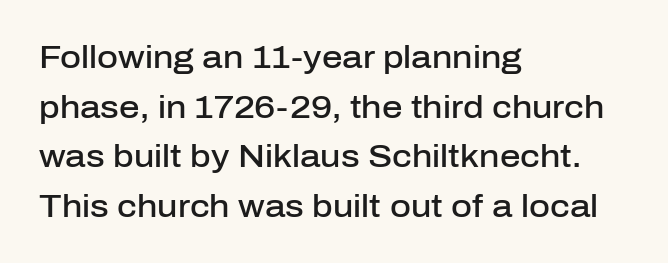
The typography opts for an upright posture over an oblique one. What weight is shown? A semibold, between regular and bold. The face used here is a sans, in the tradition of grotesques and geometrics. Interline gaps are of average width in this sample. Spacing verdict: proportional, widths tailored to each character.
